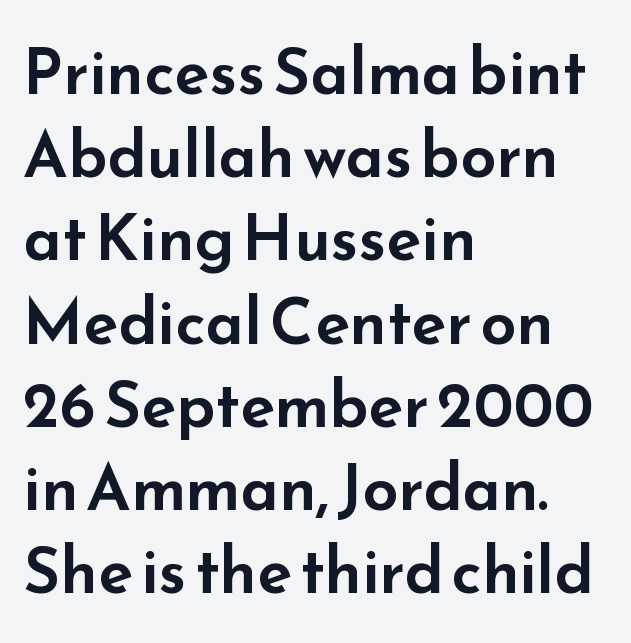
The image shows 64 px wide sans-serif type, upright; set left-aligned, normal line spacing (1.3x), normal letter spacing, not underlined; low stroke contrast and a small x-height.
